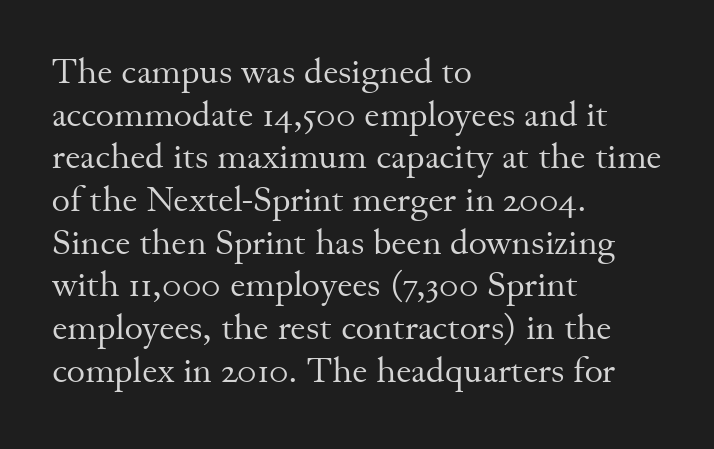
The image shows 35 px regular-weight serif type, upright; set left-aligned, line spacing 1.22x, normal letter spacing, not underlined; medium stroke contrast and a small x-height.
